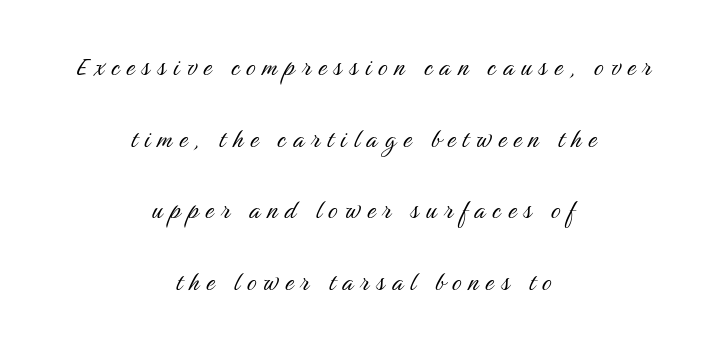
Q: Is the text bold? A: No.
Q: Is the text italic (slanted)? A: Yes.
Q: Is the typeface a serif or a sans-serif typeface? A: Sans-serif.
Q: Is the text underlined? A: No.
Q: How is the paragraph aligned? A: Centered.
Q: Is the spacing between letters normal or unusually wide? A: Unusually wide.
Q: Is the spacing between lines tight, normal or loose? A: Loose.
Q: Width (condensed, normal, or wide)? A: Condensed.
Q: Stroke contrast? A: Medium.
Q: x-height? A: Medium.
Q: Monospaced? A: No.
